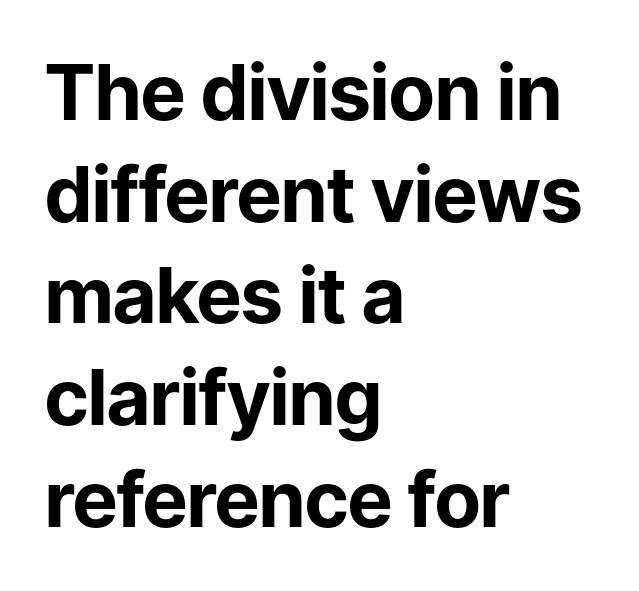
Q: Is the text bold? A: Yes.
Q: Is the text italic (slanted)? A: No, it is upright.
Q: Is the typeface a serif or a sans-serif typeface? A: Sans-serif.
Q: Is the text underlined? A: No.
Q: How is the paragraph aligned? A: Left-aligned.
Q: Is the spacing between letters normal or unusually wide? A: Normal.
Q: Is the spacing between lines tight, normal or loose? A: Normal.
Q: Width (condensed, normal, or wide)? A: Normal.
Q: Stroke contrast? A: Low.
Q: x-height? A: Medium.
Q: Monospaced? A: No.
